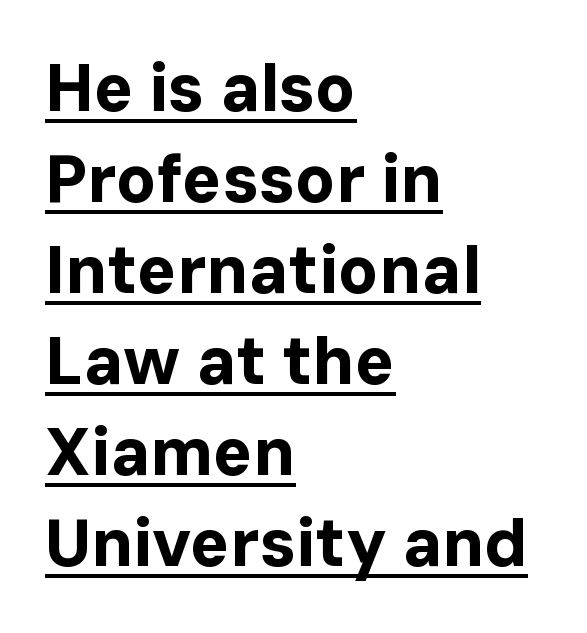
Q: Is the text bold? A: Yes.
Q: Is the text italic (slanted)? A: No, it is upright.
Q: Is the typeface a serif or a sans-serif typeface? A: Sans-serif.
Q: Is the text underlined? A: Yes.
Q: How is the paragraph aligned? A: Left-aligned.
Q: Is the spacing between letters normal or unusually wide? A: Normal.
Q: Is the spacing between lines tight, normal or loose? A: Normal.
Q: Width (condensed, normal, or wide)? A: Normal.
Q: Stroke contrast? A: Low.
Q: x-height? A: Medium.
Q: Monospaced? A: No.
